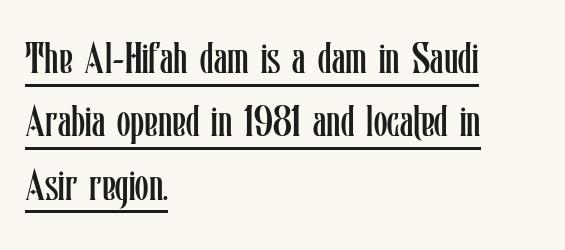
Visually the block forms a straight wall on the left and a jagged coastline on the right. Rows of type keep a routine distance in the vertical direction. Like a heading marked for emphasis, these lines bear an underscore. The weight would be labelled regular, book, light, or lighter still. Glyph-to-glyph distance matches everyday printed text.
